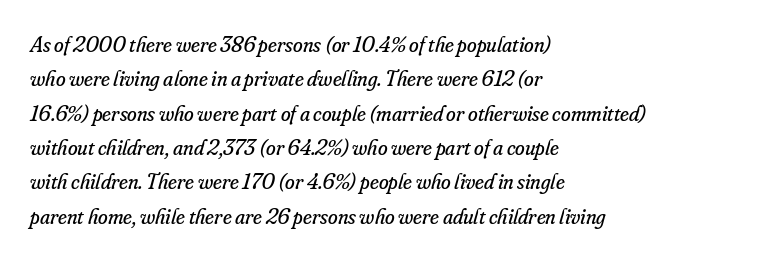
The image shows 22 px text type, italic (leaning right); set left-aligned, normal line spacing (1.56x), normal letter spacing, not underlined.
